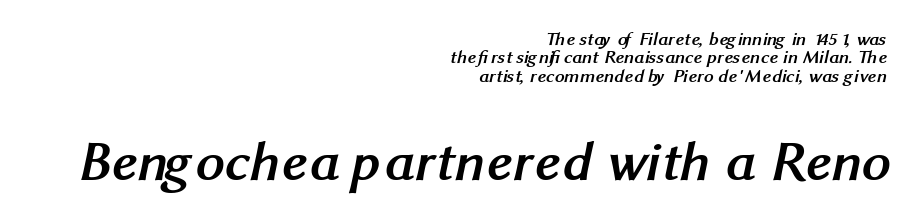
{"serif": "no", "bold": "yes", "weight": "semibold", "width": "normal", "stroke_contrast": "medium", "x_height": "medium", "monospaced": "no", "underline": "no", "align": "right", "line_spacing": "tight", "line_spacing_ratio": 0.97, "letter_spacing": "normal", "letter_spacing_em": 0.0, "larger_block": "second", "size_ratio": 3.0, "glyph_px": 57}
